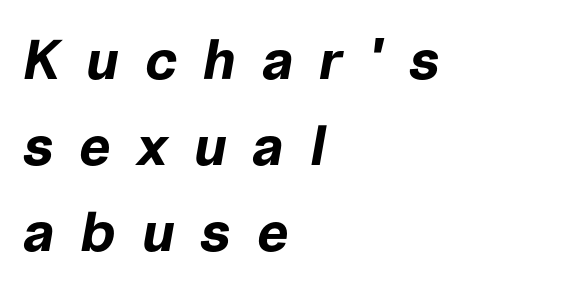
{"italic": "yes", "lean": "right", "slant_degrees": 10, "bold": "yes", "weight": "bold", "width": "normal", "stroke_contrast": "low", "x_height": "medium", "monospaced": "no", "underline": "no", "align": "left", "line_spacing": "normal", "line_spacing_ratio": 1.54, "letter_spacing": "wide", "letter_spacing_em": 0.46, "glyph_px": 56}
